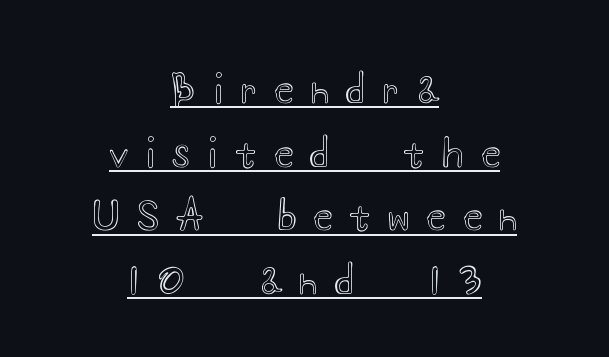
Do the letters lean? They stand straight. Alignment: centered. This sample has the flowing, uneven cadence of proportional lettering. Underlined type. Vertically, the passage feels balanced, rows spaced as you'd expect.
